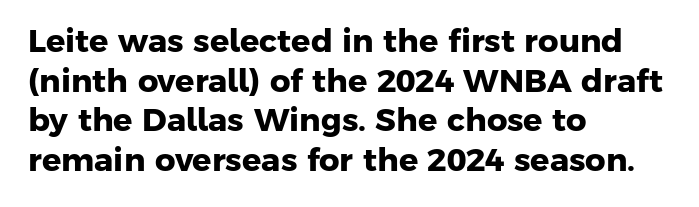
Q: Is the text bold? A: Yes.
Q: Is the typeface a serif or a sans-serif typeface? A: Sans-serif.
Q: Is the text underlined? A: No.
Q: How is the paragraph aligned? A: Left-aligned.
Q: Is the spacing between letters normal or unusually wide? A: Normal.
Q: Width (condensed, normal, or wide)? A: Normal.
Q: Stroke contrast? A: Low.
Q: x-height? A: Medium.
Q: Monospaced? A: No.
